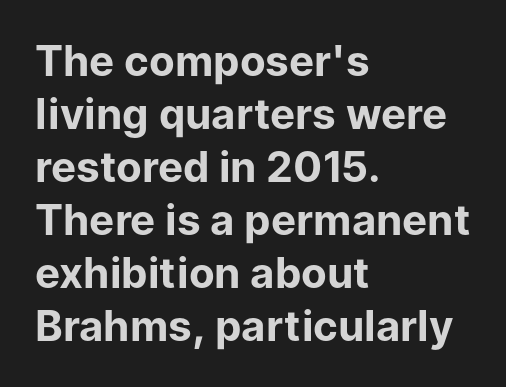
{"serif": "no", "italic": "no", "bold": "yes", "weight": "bold", "width": "normal", "stroke_contrast": "low", "x_height": "medium", "monospaced": "no", "underline": "no", "align": "left", "line_spacing": "normal", "line_spacing_ratio": 1.26, "letter_spacing": "normal", "letter_spacing_em": 0.0, "glyph_px": 42}
